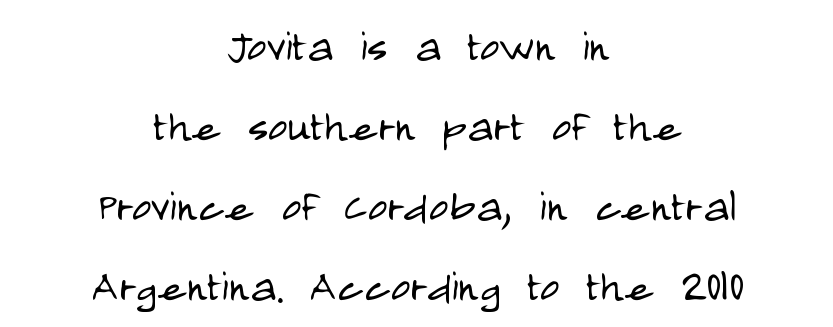
Q: Is the text bold? A: No.
Q: Is the text italic (slanted)? A: No, it is upright.
Q: Is the typeface a serif or a sans-serif typeface? A: Sans-serif.
Q: Is the text underlined? A: No.
Q: How is the paragraph aligned? A: Centered.
Q: Is the spacing between letters normal or unusually wide? A: Normal.
Q: Is the spacing between lines tight, normal or loose? A: Normal.
Q: Width (condensed, normal, or wide)? A: Condensed.
Q: Stroke contrast? A: Low.
Q: x-height? A: Large.
Q: Monospaced? A: No.
